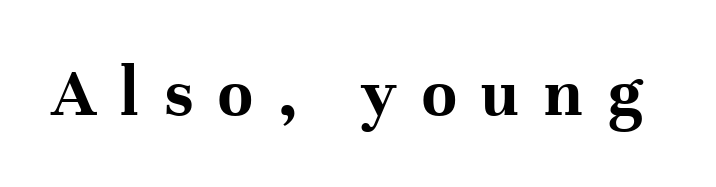
The characters display serif detailing at their extremities. Look at the stroke-to-counter ratio: heavy, a bold. Letter spacing: wide. Note the varied advance widths — an 'i' is clearly narrower than an 'm'. The gap between lines stays unmarked.
